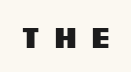
{"serif": "no", "italic": "no", "bold": "yes", "weight": "heavy", "width": "wide", "stroke_contrast": "medium", "x_height": "large", "monospaced": "no", "underline": "no", "letter_spacing": "wide", "letter_spacing_em": 0.32, "glyph_px": 31}
